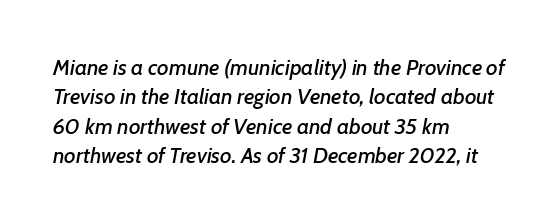
{"italic": "yes", "lean": "right", "slant_degrees": 7, "underline": "no", "align": "left", "line_spacing": "normal", "line_spacing_ratio": 1.34, "letter_spacing": "normal", "letter_spacing_em": 0.0, "glyph_px": 22}
